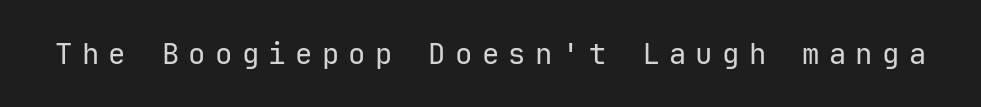
{"serif": "no", "italic": "no", "bold": "no", "weight": "regular", "width": "normal", "stroke_contrast": "low", "x_height": "medium", "monospaced": "yes", "underline": "no", "letter_spacing": "wide", "letter_spacing_em": 0.32, "glyph_px": 29}
